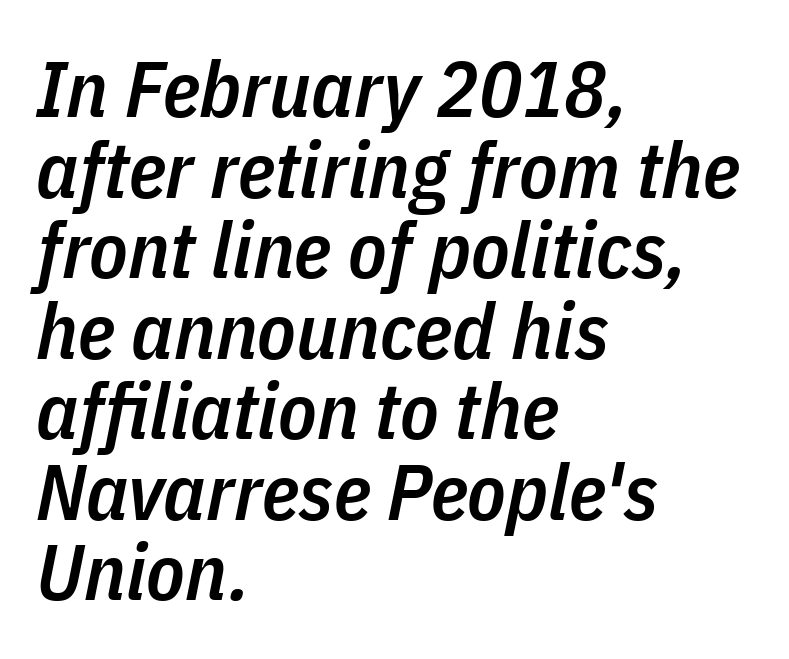
Underlining? Definitely not there. The designer dialed line spacing down below the default. What weight is shown? A semibold, between regular and bold. Letter spacing: default. The font's italic variant was chosen for this text.
